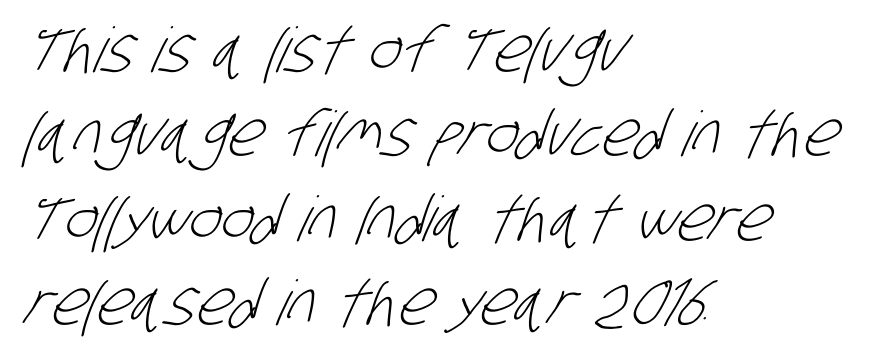
Q: Is the text bold? A: No.
Q: Is the typeface a serif or a sans-serif typeface? A: Sans-serif.
Q: Is the text underlined? A: No.
Q: How is the paragraph aligned? A: Left-aligned.
Q: Is the spacing between letters normal or unusually wide? A: Normal.
Q: Is the spacing between lines tight, normal or loose? A: Normal.
Q: Width (condensed, normal, or wide)? A: Condensed.
Q: Stroke contrast? A: Low.
Q: x-height? A: Large.
Q: Monospaced? A: No.
